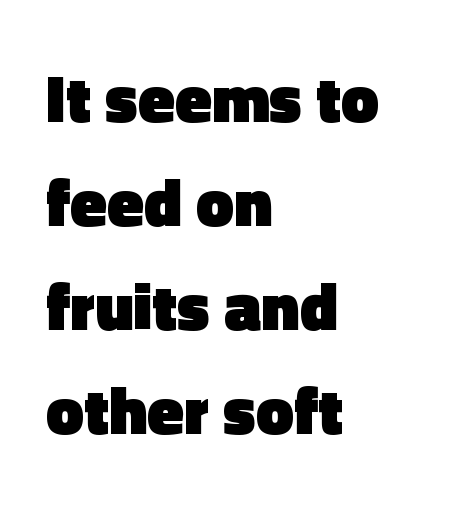
The image shows 67 px heavy sans-serif type, upright; set left-aligned, normal line spacing (1.55x), normal letter spacing, not underlined; a medium x-height.
